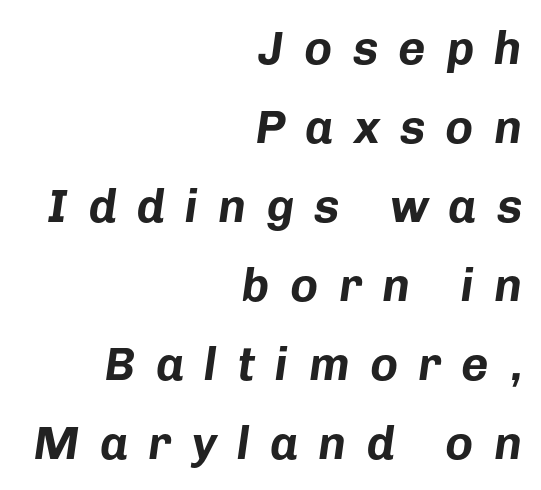
Q: Is the text bold? A: Yes.
Q: Is the text italic (slanted)? A: Yes, it leans right by about 8 degrees.
Q: Is the text underlined? A: No.
Q: How is the paragraph aligned? A: Right-aligned.
Q: Is the spacing between letters normal or unusually wide? A: Unusually wide.
Q: Is the spacing between lines tight, normal or loose? A: Normal.
Q: Width (condensed, normal, or wide)? A: Normal.
Q: Stroke contrast? A: Low.
Q: x-height? A: Medium.
Q: Monospaced? A: No.
